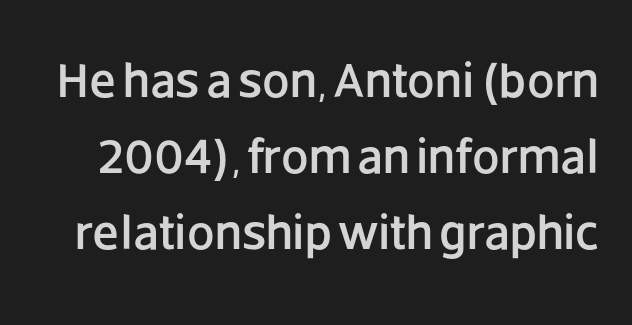
The passage shown has conventional tracking throughout. Nope, no serifs anywhere on these letters. Posture: upright roman. Is this a fixed-width face? No — the glyphs have proportional, varying widths.
